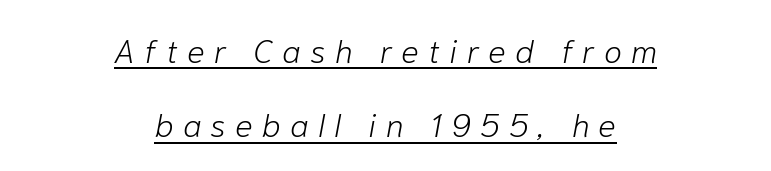
Observe the wide spacing: letters keep a clear distance from each other. These lines stack symmetrically, like a column narrowing and widening about its center. Honestly, the underline is the first thing you notice here. This is not heavy type; no bold has been used.
